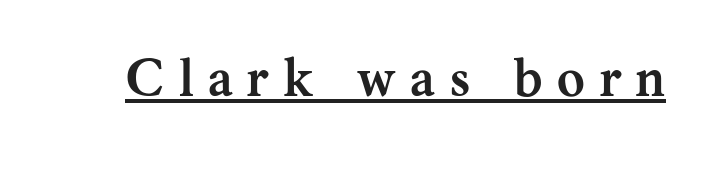
Tracking value appears strongly positive — letters spread wide. Notice how the stems are strictly vertical — no italics here. Emphasis by weight is at full strength: bold. Spacing verdict: proportional, widths tailored to each character. Does a line run under the words? Yes, clearly. These lines are composed in type with serifs.
